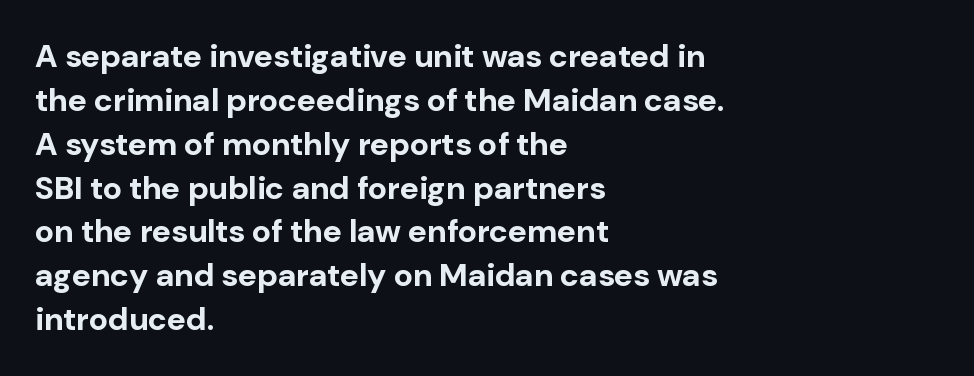
The image shows 32 px bold sans-serif type, upright; set left-aligned, normal line spacing (1.37x), normal letter spacing, not underlined; low stroke contrast and a medium x-height.
